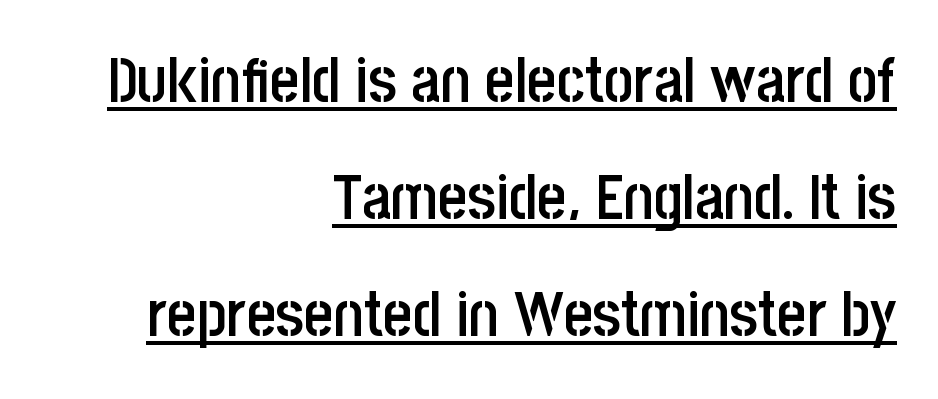
Serifs: no, the terminals of the letterforms are clean. Every character sits straight up, as roman type does. A typesetter would call this proportional, since set widths differ per character. If you drew a ruler down the right edge, every line would touch it.
